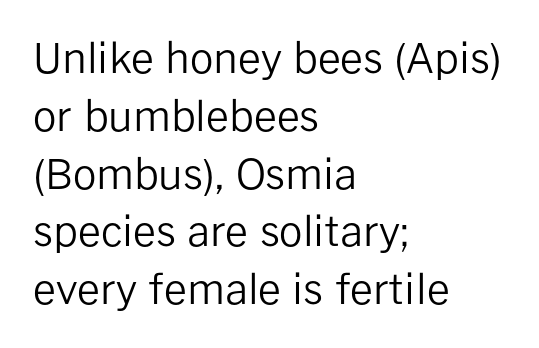
Q: Is the text bold? A: No.
Q: Is the text italic (slanted)? A: No, it is upright.
Q: Is the typeface a serif or a sans-serif typeface? A: Sans-serif.
Q: Is the text underlined? A: No.
Q: How is the paragraph aligned? A: Left-aligned.
Q: Is the spacing between letters normal or unusually wide? A: Normal.
Q: Is the spacing between lines tight, normal or loose? A: Normal.
Q: Width (condensed, normal, or wide)? A: Normal.
Q: Stroke contrast? A: Low.
Q: x-height? A: Medium.
Q: Monospaced? A: No.
